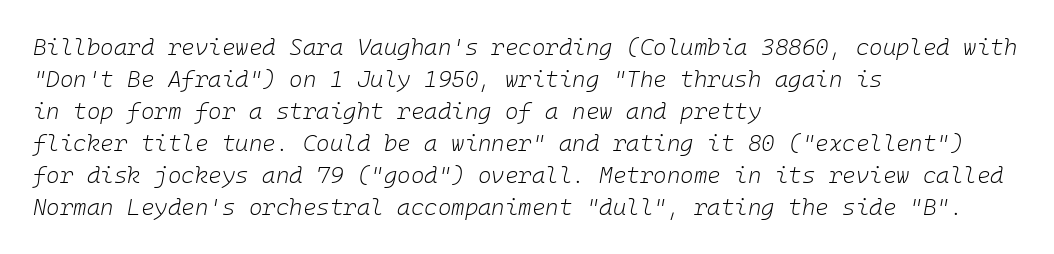
{"italic": "yes", "lean": "right", "slant_degrees": 10, "bold": "no", "underline": "no", "align": "left", "line_spacing": "normal", "line_spacing_ratio": 1.39, "letter_spacing": "normal", "letter_spacing_em": 0.0, "glyph_px": 23}
